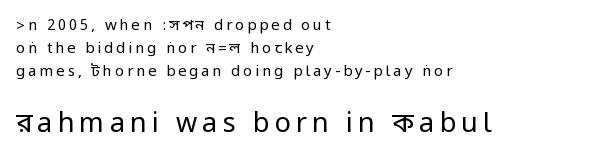
Q: Is the text bold? A: No.
Q: Is the text italic (slanted)? A: No, it is upright.
Q: Is the text underlined? A: No.
Q: How is the paragraph aligned? A: Left-aligned.
Q: Is the spacing between lines tight, normal or loose? A: Normal.
Q: Which block of text is set in a larger size, the first (top) or the second (bottom)? A: The second (bottom) one.
